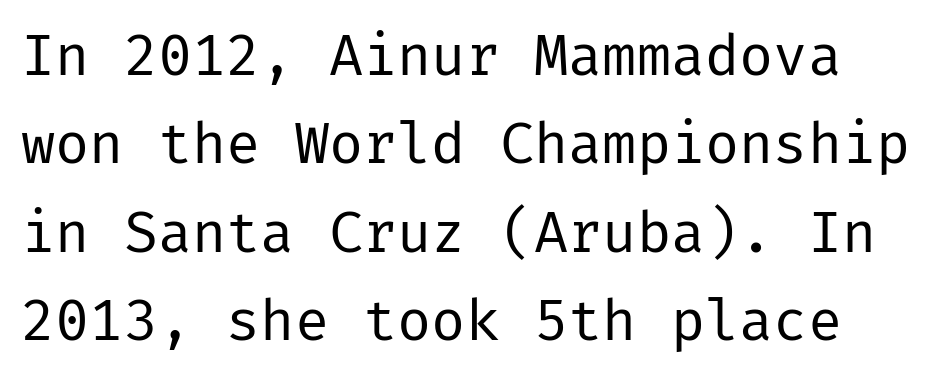
Q: Is the text bold? A: No.
Q: Is the text italic (slanted)? A: No, it is upright.
Q: Is the typeface a serif or a sans-serif typeface? A: Sans-serif.
Q: Is the text underlined? A: No.
Q: Is the spacing between letters normal or unusually wide? A: Normal.
Q: Is the spacing between lines tight, normal or loose? A: Normal.
Q: Width (condensed, normal, or wide)? A: Normal.
Q: Stroke contrast? A: Low.
Q: x-height? A: Medium.
